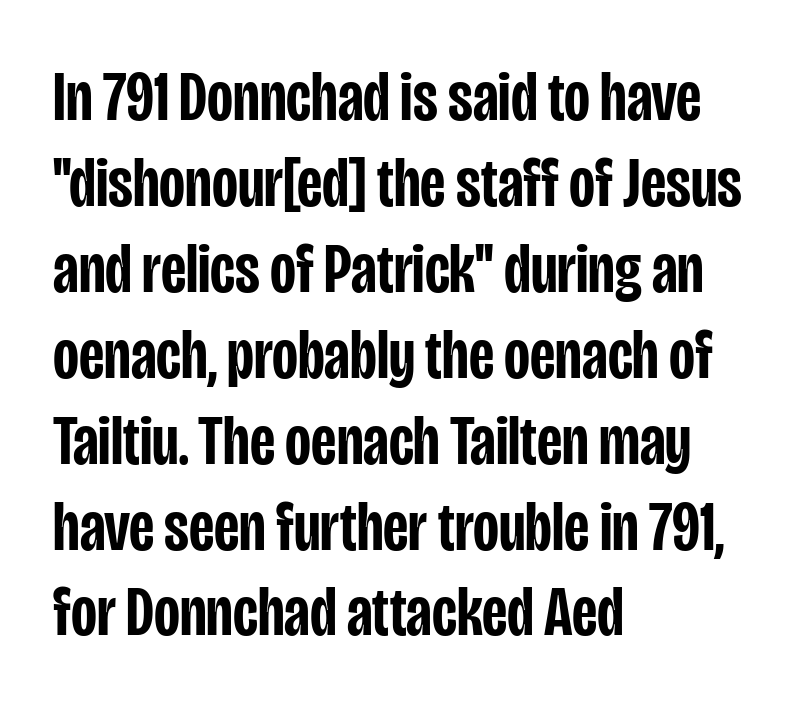
{"serif": "no", "italic": "no", "bold": "semi", "weight": "semibold", "width": "condensed", "stroke_contrast": "low", "x_height": "large", "monospaced": "no", "underline": "no", "align": "left", "line_spacing_ratio": 1.21, "letter_spacing": "normal", "letter_spacing_em": 0.0, "glyph_px": 71}
